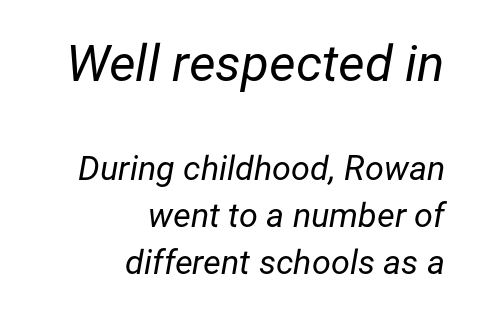
The image shows 51 px regular-weight type, italic (leaning right); set right-aligned, normal line spacing (1.39x), normal letter spacing, not underlined; the first (top) block is 1.5x larger; low stroke contrast and a medium x-height.
